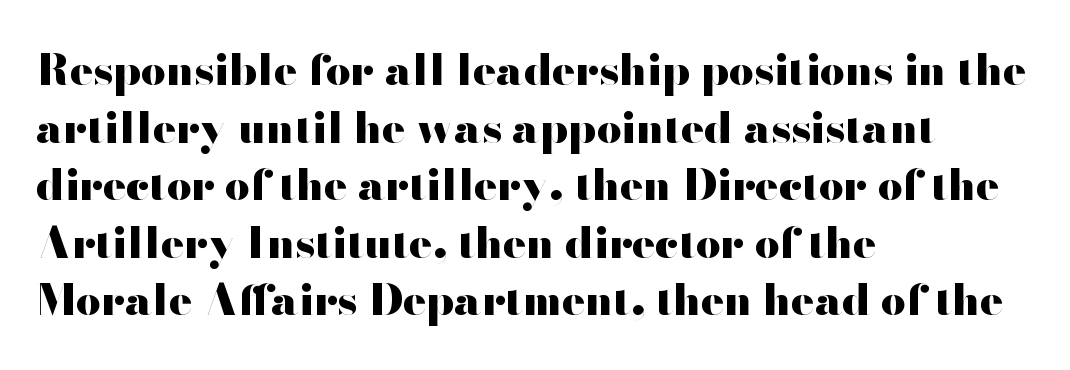
Q: Is the text bold? A: Yes.
Q: Is the text italic (slanted)? A: No, it is upright.
Q: Is the typeface a serif or a sans-serif typeface? A: Sans-serif.
Q: Is the text underlined? A: No.
Q: How is the paragraph aligned? A: Left-aligned.
Q: Is the spacing between letters normal or unusually wide? A: Normal.
Q: Is the spacing between lines tight, normal or loose? A: Normal.
Q: Width (condensed, normal, or wide)? A: Wide.
Q: Stroke contrast? A: High.
Q: x-height? A: Small.
Q: Monospaced? A: No.
